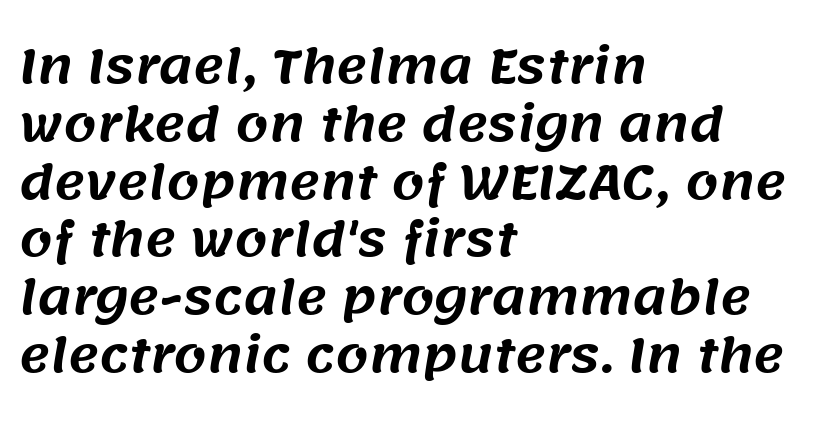
Q: Is the typeface a serif or a sans-serif typeface? A: Sans-serif.
Q: Is the text underlined? A: No.
Q: How is the paragraph aligned? A: Left-aligned.
Q: Is the spacing between letters normal or unusually wide? A: Normal.
Q: Width (condensed, normal, or wide)? A: Normal.
Q: Stroke contrast? A: Medium.
Q: x-height? A: Large.
Q: Monospaced? A: No.
